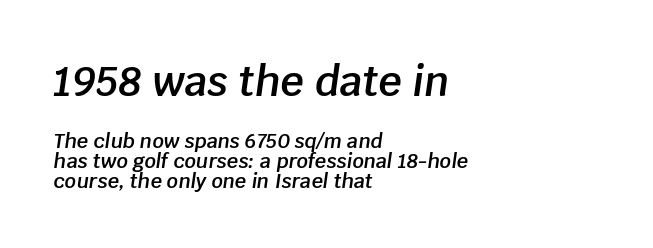
The passage shown leans; its letterforms are oblique. The gaps between neighbouring characters are ordinary and unremarkable. These lines are rendered in a variable-pitch font. The baseline area is clear. This block would grow much taller if given ordinary leading; it's compressed now. The characters look somewhat weighty, a semibold short of true bold.
